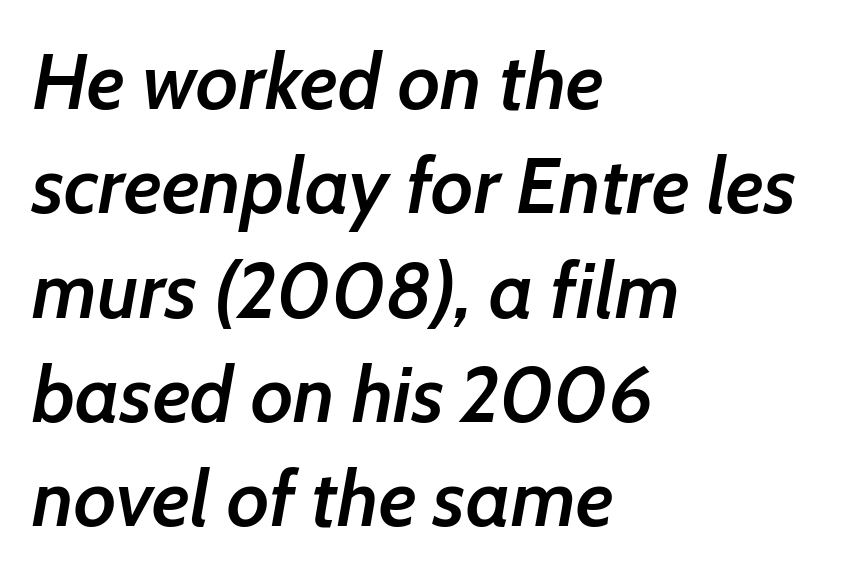
A clean baseline with only descenders dipping below it. Its strokes are somewhat broadened, the hallmark of semibold type. These lines stack with their left ends in a neat column. The letters advance in unequal steps, a hallmark of proportional type.
